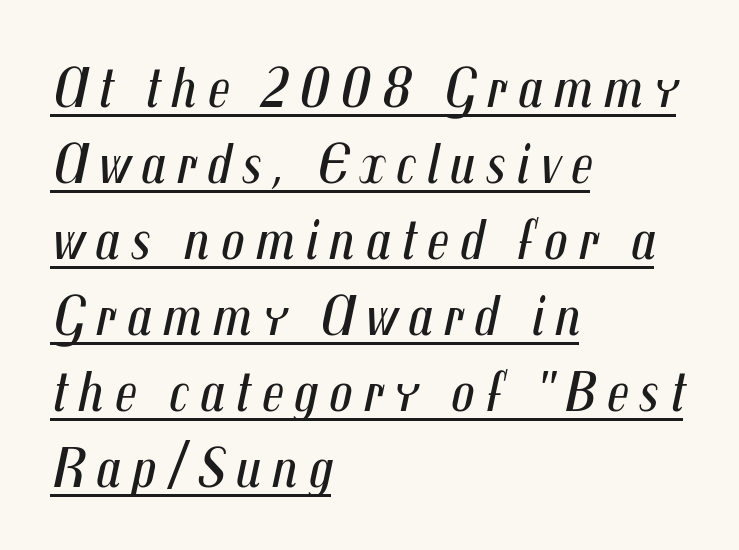
Does the leading feel generous? No, just average. A student would call this left alignment; a typographer would say flush left, rag right. The passage shown leans; its letterforms are oblique. The letters look calm and open, with moderate or lighter stems. The letters advance in unequal steps, a hallmark of proportional type.
